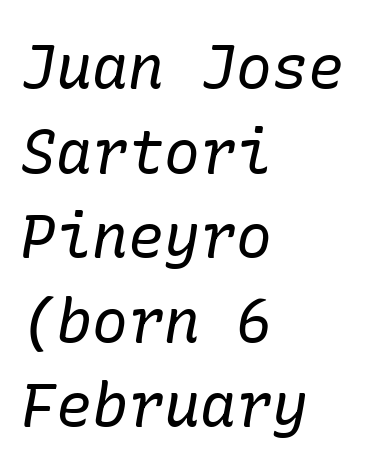
The image shows 60 px regular-weight type, italic (leaning right); set left-aligned, normal line spacing (1.41x), normal letter spacing, not underlined; low stroke contrast and a medium x-height.
